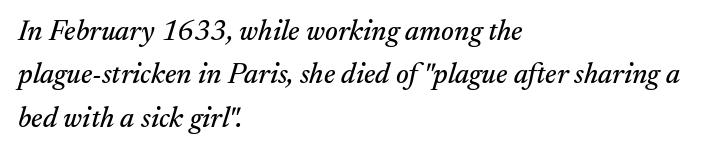
Q: Is the text italic (slanted)? A: Yes, it leans right by about 17 degrees.
Q: Is the typeface a serif or a sans-serif typeface? A: Serif.
Q: Is the text underlined? A: No.
Q: How is the paragraph aligned? A: Left-aligned.
Q: Is the spacing between letters normal or unusually wide? A: Normal.
Q: Is the spacing between lines tight, normal or loose? A: Normal.
Q: Width (condensed, normal, or wide)? A: Normal.
Q: Stroke contrast? A: Medium.
Q: x-height? A: Small.
Q: Monospaced? A: No.
